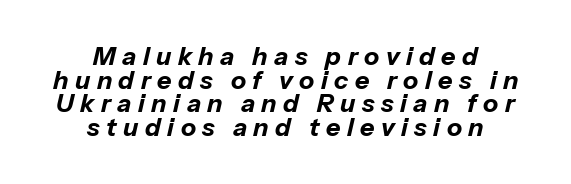
Q: Is the text bold? A: Yes.
Q: Is the text italic (slanted)? A: Yes, it leans right by about 13 degrees.
Q: Is the text underlined? A: No.
Q: How is the paragraph aligned? A: Centered.
Q: Is the spacing between letters normal or unusually wide? A: Unusually wide.
Q: Is the spacing between lines tight, normal or loose? A: Tight.
